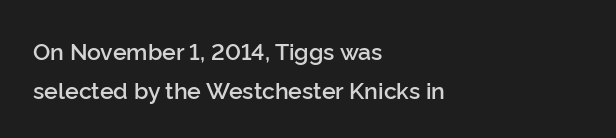
Posture: straight, roman, zero tilt. Does the weight exceed regular? Yes, but only to semibold. The rendering keeps characters at their native spacing. The vertical gap from one line to the next is medium. Anything drawn beneath the words? Only blank space.
